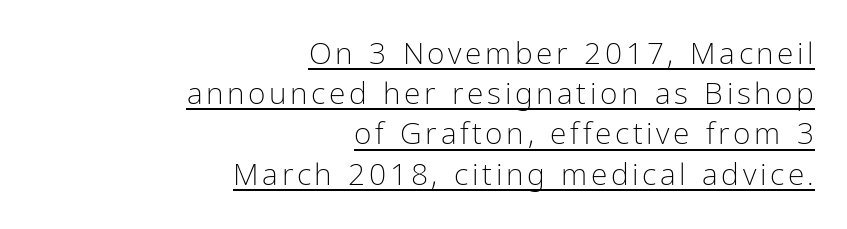
{"serif": "no", "italic": "no", "bold": "no", "weight": "light", "width": "condensed", "stroke_contrast": "low", "x_height": "medium", "monospaced": "no", "underline": "yes", "align": "right", "line_spacing": "normal", "line_spacing_ratio": 1.34, "glyph_px": 30}
